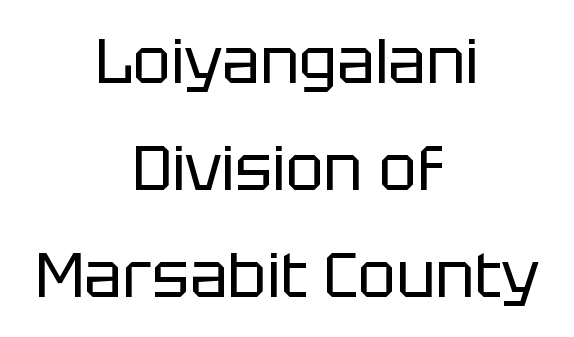
Q: Is the text bold? A: No.
Q: Is the text italic (slanted)? A: No, it is upright.
Q: Is the typeface a serif or a sans-serif typeface? A: Sans-serif.
Q: Is the text underlined? A: No.
Q: How is the paragraph aligned? A: Centered.
Q: Is the spacing between letters normal or unusually wide? A: Normal.
Q: Is the spacing between lines tight, normal or loose? A: Normal.
Q: Width (condensed, normal, or wide)? A: Normal.
Q: Stroke contrast? A: Low.
Q: x-height? A: Large.
Q: Monospaced? A: No.
